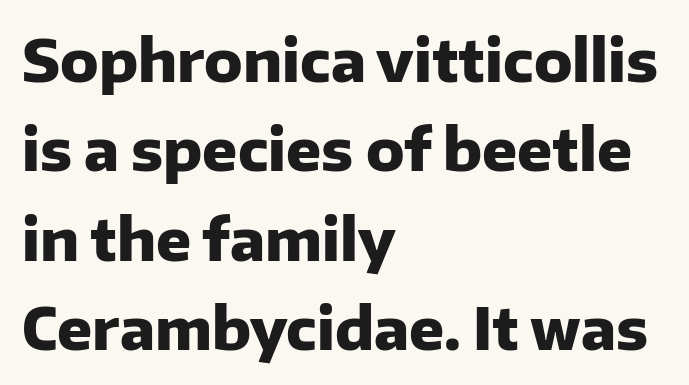
Where is the straight margin? On the left. The space directly below the letters is spotless. Is the letter spacing exaggerated? No — it looks like the ordinary default. The rendering uses natural spacing where letterforms have individual widths. This sample uses a sans-serif face.
